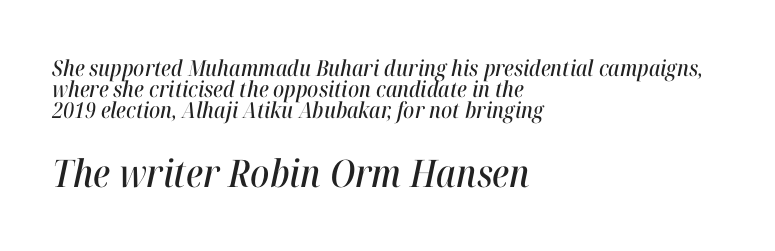
The leading is snug, giving the passage a crowded texture. The setting favours the left margin, as ordinary paragraphs usually do. The glyphs are unaccompanied by any horizontal stroke below them. Think of a printed novel: that variable character pitch is what you see here. Tall strokes in this sample are angled rather than plumb. Here the glyphs are tracked normally, forming tight word shapes.
